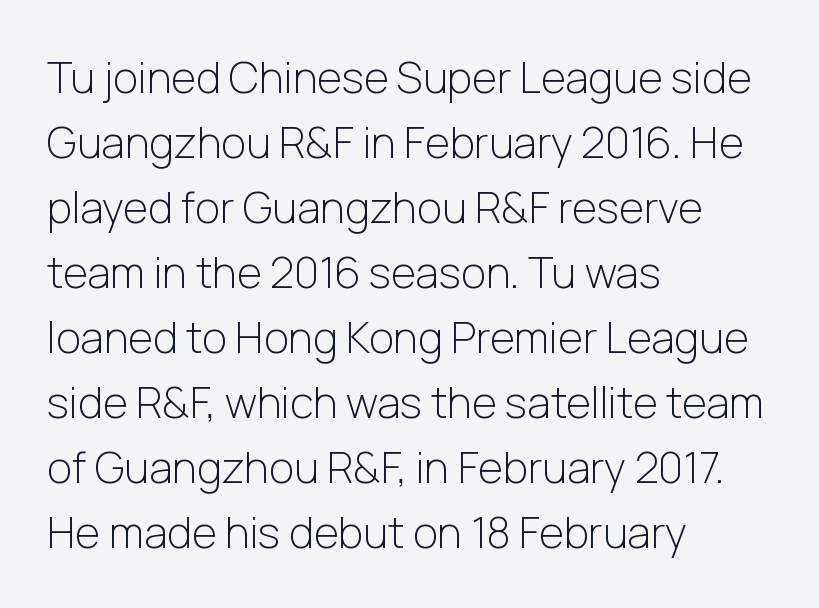
The passage shown has conventional tracking throughout. Here the designer chose a conventional face with non-uniform glyph widths. No heavy texture on the line: the type isn't bold. The lines sit at an ordinary, default distance from one another.
